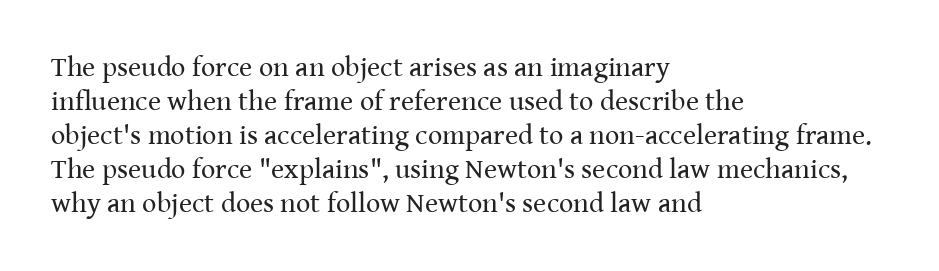
{"serif": "yes", "italic": "no", "bold": "no", "weight": "regular", "width": "normal", "stroke_contrast": "medium", "x_height": "medium", "monospaced": "no", "underline": "no", "align": "left", "line_spacing_ratio": 1.21, "letter_spacing": "normal", "letter_spacing_em": 0.0, "glyph_px": 28}
